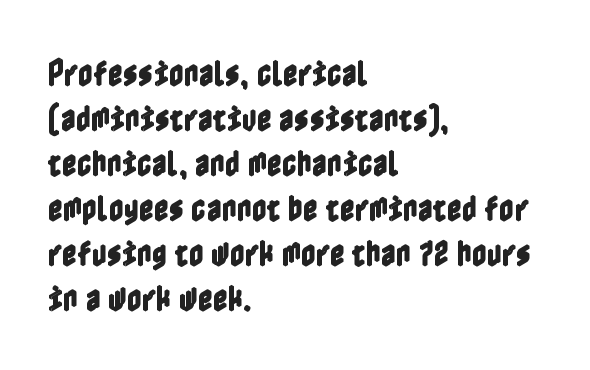
The letters stand straight up with perfectly vertical stems. Line beginnings align vertically; line endings do not. Tracking value appears to be zero — textbook default spacing. This block has exactly the height ordinary leading produces. The baseline area is clear.
